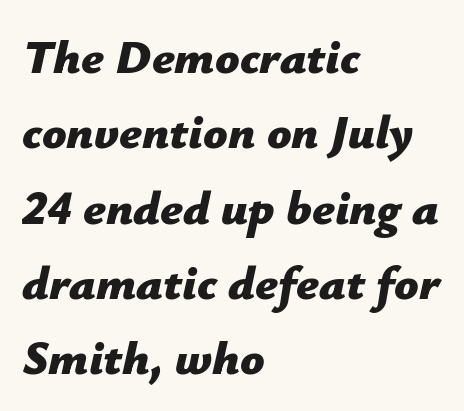
Q: Is the text bold? A: Yes.
Q: Is the text italic (slanted)? A: Yes, it leans right by about 12 degrees.
Q: Is the text underlined? A: No.
Q: How is the paragraph aligned? A: Left-aligned.
Q: Is the spacing between letters normal or unusually wide? A: Normal.
Q: Is the spacing between lines tight, normal or loose? A: Normal.
Q: Width (condensed, normal, or wide)? A: Normal.
Q: Stroke contrast? A: Low.
Q: x-height? A: Medium.
Q: Monospaced? A: No.
